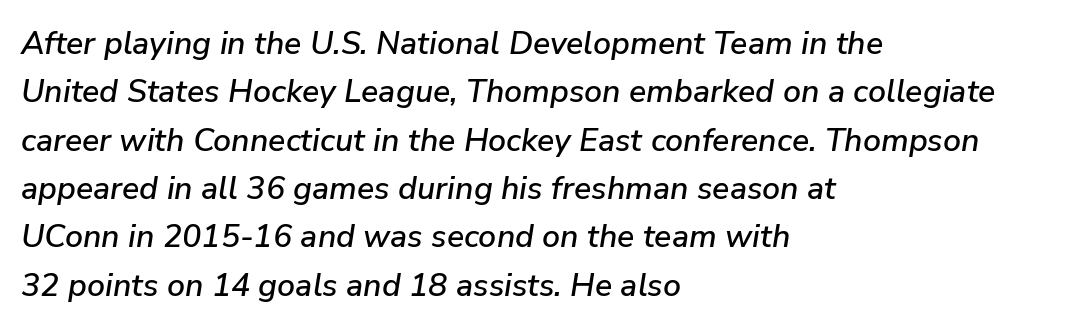
{"italic": "yes", "lean": "right", "slant_degrees": 9, "width": "normal", "stroke_contrast": "low", "x_height": "medium", "monospaced": "no", "underline": "no", "align": "left", "line_spacing": "normal", "line_spacing_ratio": 1.51, "letter_spacing": "normal", "letter_spacing_em": 0.0, "glyph_px": 32}
